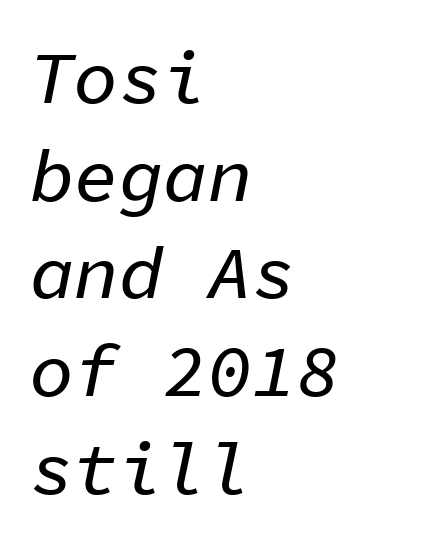
{"italic": "yes", "lean": "right", "slant_degrees": 11, "width": "normal", "stroke_contrast": "low", "x_height": "medium", "monospaced": "yes", "underline": "no", "align": "left", "line_spacing": "normal", "line_spacing_ratio": 1.32, "letter_spacing": "normal", "letter_spacing_em": 0.0, "glyph_px": 74}
